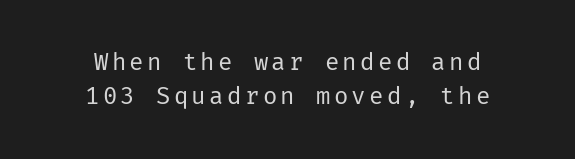
{"italic": "no", "bold": "no", "underline": "no", "align": "center", "line_spacing": "normal", "line_spacing_ratio": 1.43, "glyph_px": 24}
